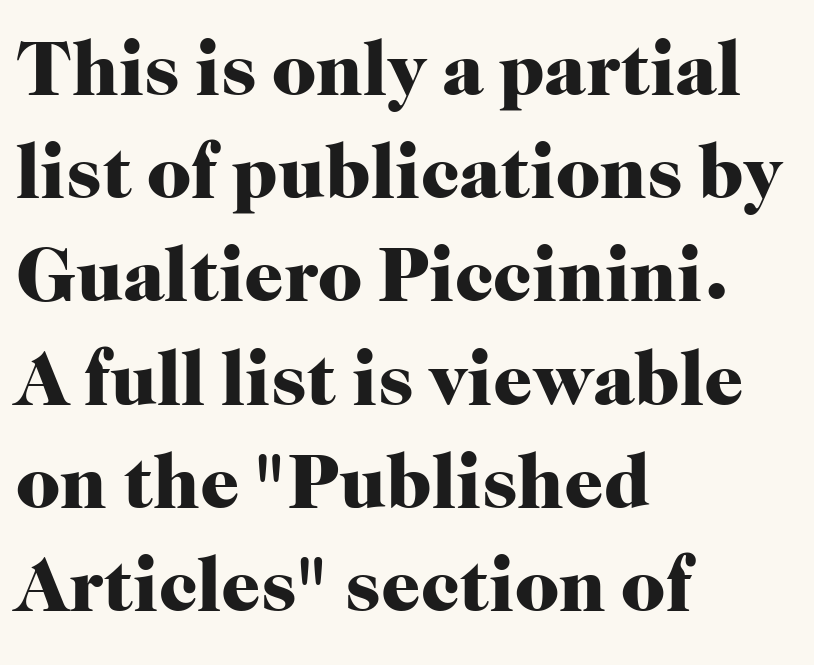
The image shows 77 px heavy serif type, upright; set left-aligned, normal line spacing (1.34x), normal letter spacing, not underlined; high stroke contrast and a medium x-height.
